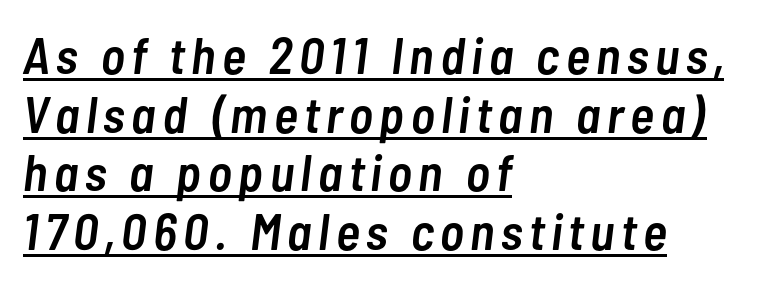
{"italic": "yes", "lean": "right", "slant_degrees": 7, "bold": "semi", "weight": "semibold", "width": "condensed", "stroke_contrast": "low", "x_height": "medium", "monospaced": "no", "underline": "yes", "align": "left", "line_spacing": "tight", "line_spacing_ratio": 1.15, "glyph_px": 51}
